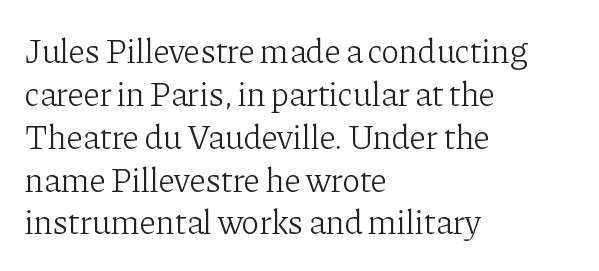
This rendering features lettering with no underline. Typographically, this falls in the serif category. The typography opts for an upright posture over an oblique one. The letterforms sit shoulder to shoulder at normal distance. Vertical spacing — default. The typesetter chose a ragged-right arrangement here.
